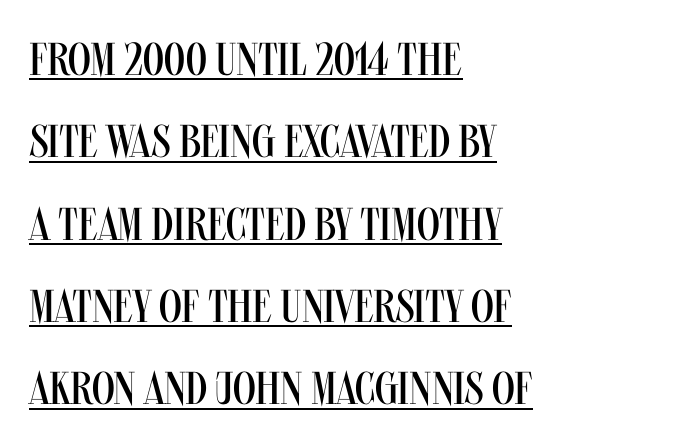
Q: Is the text bold? A: No.
Q: Is the text italic (slanted)? A: No, it is upright.
Q: Is the typeface a serif or a sans-serif typeface? A: Sans-serif.
Q: Is the text underlined? A: Yes.
Q: How is the paragraph aligned? A: Left-aligned.
Q: Is the spacing between letters normal or unusually wide? A: Normal.
Q: Width (condensed, normal, or wide)? A: Condensed.
Q: Stroke contrast? A: Medium.
Q: x-height? A: Large.
Q: Monospaced? A: No.
